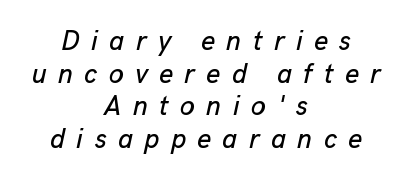
Q: Is the text italic (slanted)? A: Yes, it leans right by about 13 degrees.
Q: Is the text underlined? A: No.
Q: How is the paragraph aligned? A: Centered.
Q: Is the spacing between letters normal or unusually wide? A: Unusually wide.
